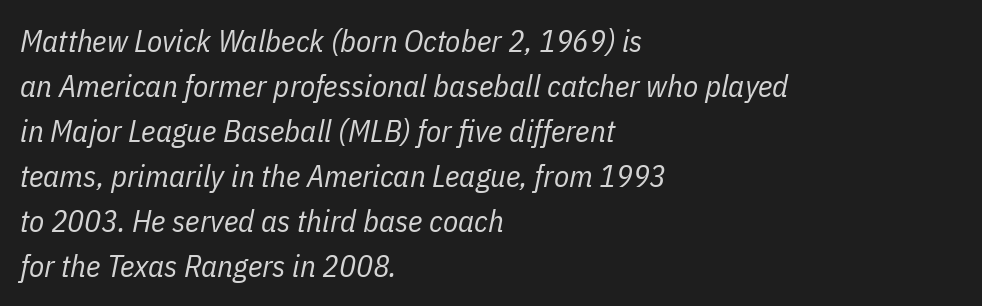
{"italic": "yes", "lean": "right", "slant_degrees": 11, "bold": "no", "weight": "regular", "width": "condensed", "stroke_contrast": "low", "x_height": "medium", "monospaced": "no", "underline": "no", "align": "left", "line_spacing": "normal", "line_spacing_ratio": 1.45, "letter_spacing": "normal", "letter_spacing_em": 0.0, "glyph_px": 31}
